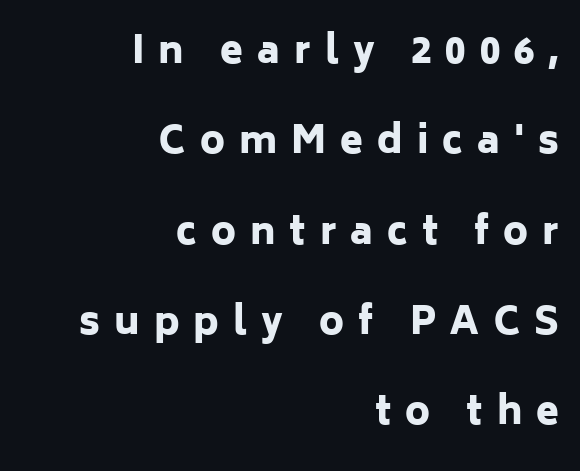
Typographic density is high because the face is bold. Each letter keeps its own natural width here, so spacing adapts to shape. Vertical strokes here are truly vertical. The rendering inserts visible extra space after every character.
